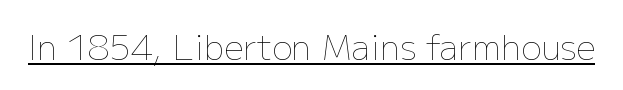
The image shows 34 px thin type, upright; set normal letter spacing, underlined; low stroke contrast and a medium x-height.
